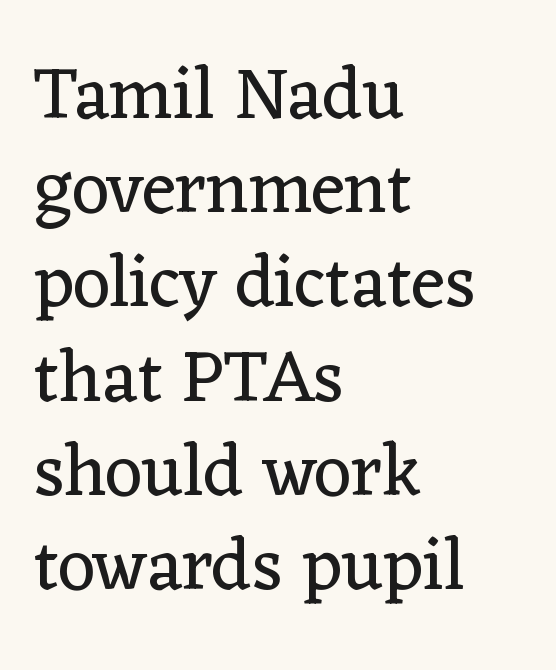
Q: Is the text bold? A: No.
Q: Is the text italic (slanted)? A: No, it is upright.
Q: Is the typeface a serif or a sans-serif typeface? A: Serif.
Q: Is the text underlined? A: No.
Q: How is the paragraph aligned? A: Left-aligned.
Q: Is the spacing between letters normal or unusually wide? A: Normal.
Q: Is the spacing between lines tight, normal or loose? A: Normal.
Q: Width (condensed, normal, or wide)? A: Normal.
Q: Stroke contrast? A: Low.
Q: x-height? A: Medium.
Q: Monospaced? A: No.
